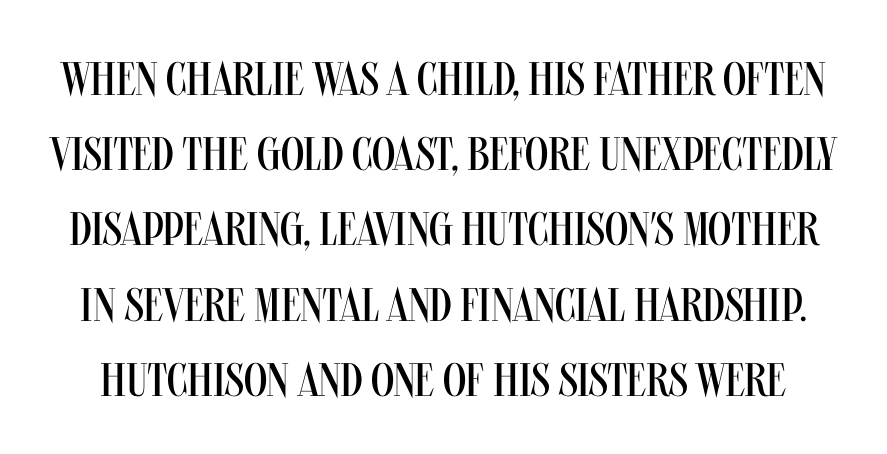
The image shows 47 px regular-weight, condensed sans-serif type, upright; set normal line spacing (1.6x), normal letter spacing, not underlined; medium stroke contrast and a large x-height.
